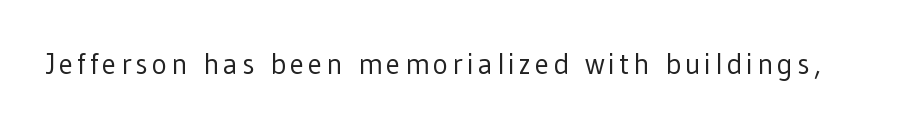
Descenders hang freely into open space. Note: no serifs on the glyphs. Think of a printed novel: that variable character pitch is what you see here. Weight class: somewhere from thin through regular.
